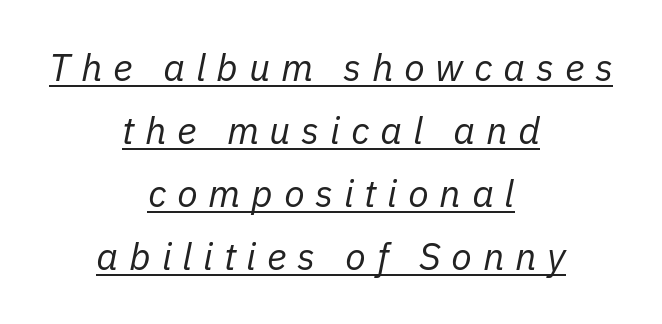
The image shows 38 px regular-weight type, italic (leaning right); set centered, normal line spacing (1.66x), unusually wide letter spacing (+0.28 em), underlined; low stroke contrast and a medium x-height.
